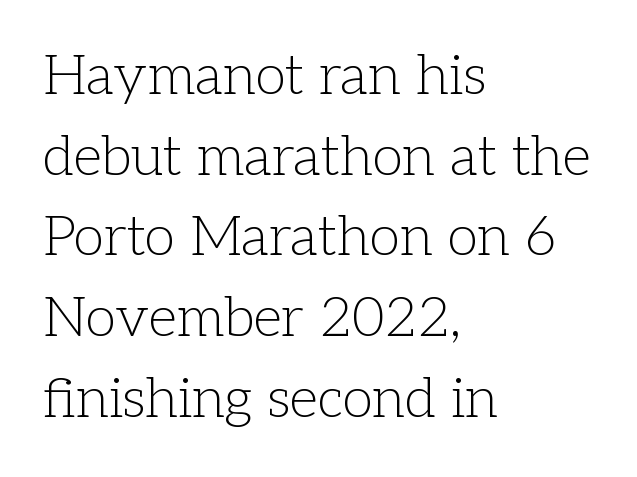
The image shows 56 px light serif type, upright; set left-aligned, normal line spacing (1.44x), normal letter spacing, not underlined; low stroke contrast and a medium x-height.
